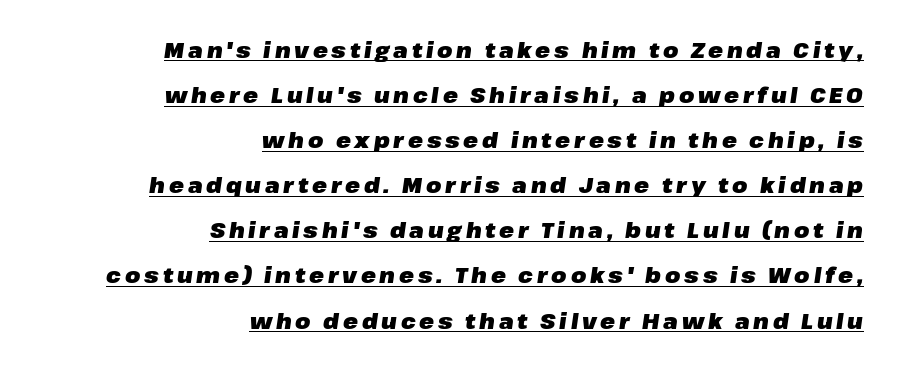
{"italic": "yes", "lean": "right", "slant_degrees": 8, "bold": "yes", "underline": "yes", "align": "right", "line_spacing": "loose", "line_spacing_ratio": 2.05, "glyph_px": 22}
